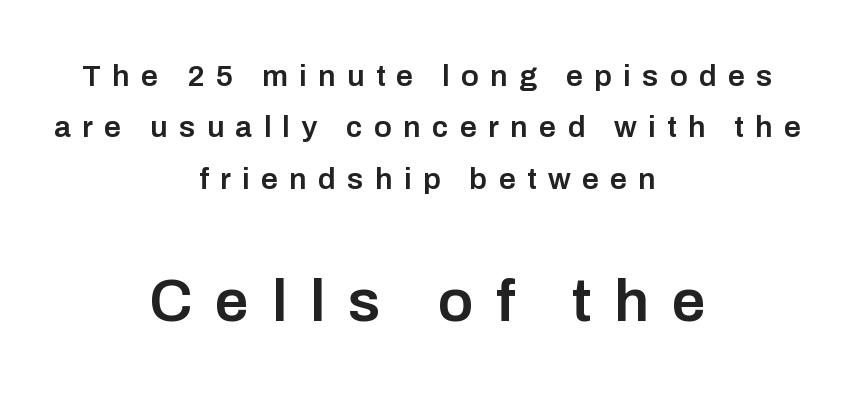
{"serif": "no", "italic": "no", "bold": "semi", "weight": "semibold", "width": "normal", "stroke_contrast": "low", "x_height": "medium", "monospaced": "no", "underline": "no", "align": "center", "line_spacing_ratio": 1.71, "letter_spacing": "wide", "letter_spacing_em": 0.38, "larger_block": "second", "size_ratio": 2.0, "glyph_px": 60}
